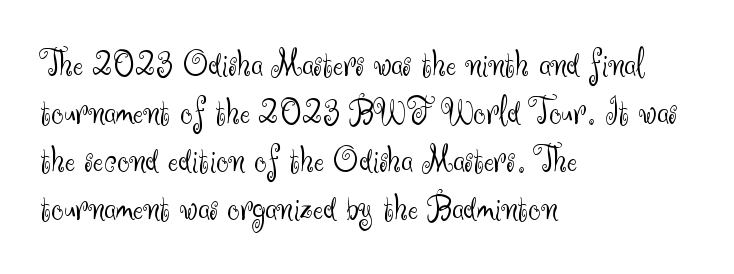
Q: Is the text bold? A: No.
Q: Is the text italic (slanted)? A: No, it is upright.
Q: Is the typeface a serif or a sans-serif typeface? A: Sans-serif.
Q: Is the text underlined? A: No.
Q: How is the paragraph aligned? A: Left-aligned.
Q: Is the spacing between letters normal or unusually wide? A: Normal.
Q: Width (condensed, normal, or wide)? A: Normal.
Q: Stroke contrast? A: Medium.
Q: x-height? A: Small.
Q: Monospaced? A: No.
